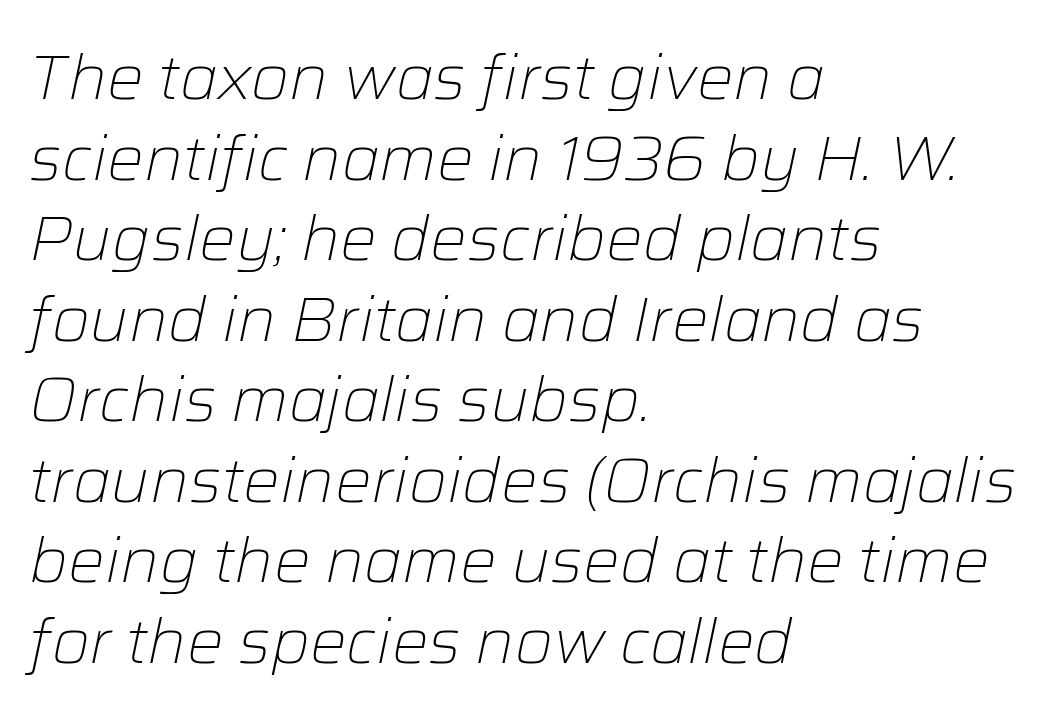
The image shows 61 px light type, italic (leaning right); set left-aligned, normal line spacing (1.32x), normal letter spacing, not underlined; low stroke contrast and a medium x-height.
